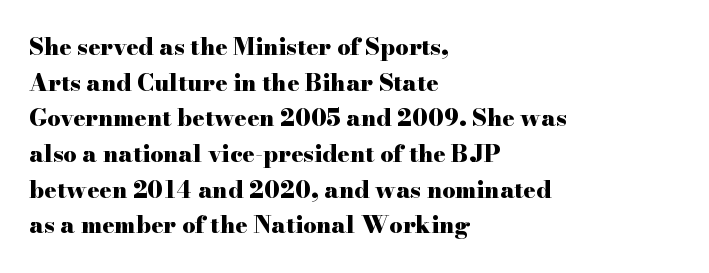
The image shows 23 px bold type, upright; set left-aligned, normal line spacing (1.55x), normal letter spacing, not underlined.
